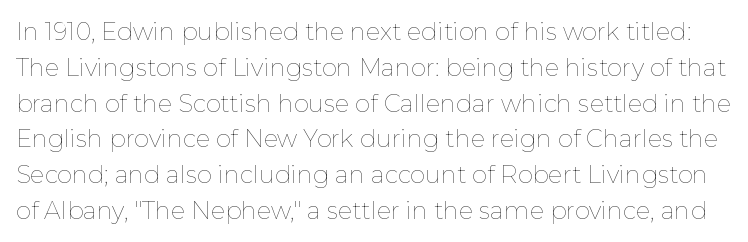
{"italic": "no", "bold": "no", "underline": "no", "line_spacing": "normal", "line_spacing_ratio": 1.49, "letter_spacing": "normal", "letter_spacing_em": 0.0, "glyph_px": 24}
